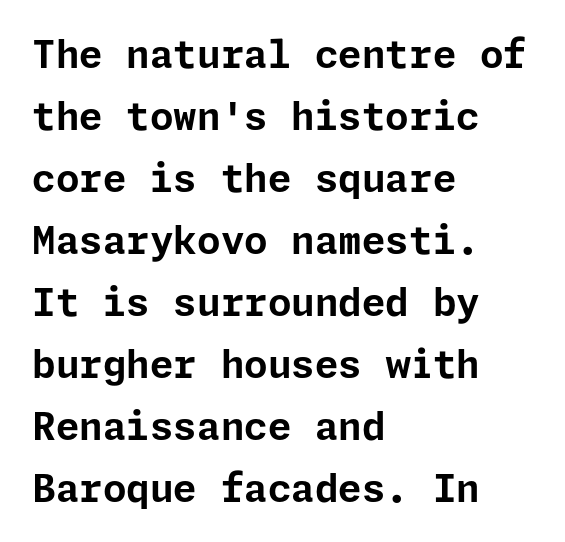
Interline gaps are of average width in this sample. Every row of glyphs begins at an identical x-position on the left. The typography opts for an upright posture over an oblique one. Heavy, bold letterforms. Glance below the letters and you will spot only blank space.
